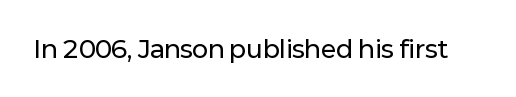
Q: Is the text italic (slanted)? A: No, it is upright.
Q: Is the text underlined? A: No.
Q: Is the spacing between letters normal or unusually wide? A: Normal.
